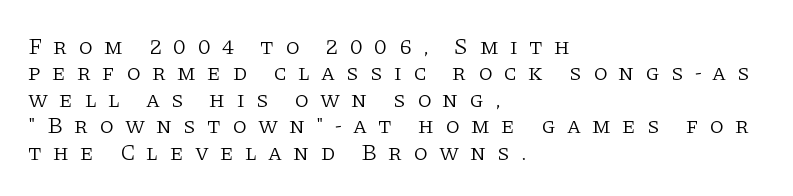
{"italic": "no", "bold": "no", "underline": "no", "align": "left", "line_spacing": "tight", "line_spacing_ratio": 1.15, "letter_spacing": "wide", "letter_spacing_em": 0.48, "glyph_px": 23}
